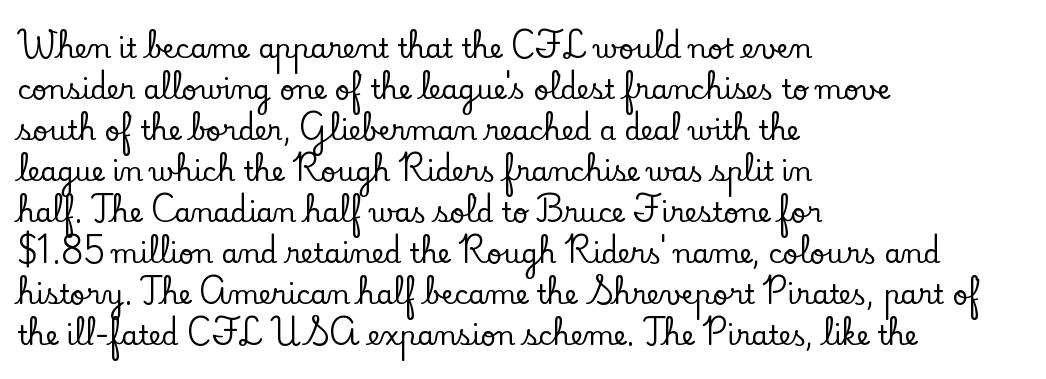
Q: Is the text italic (slanted)? A: No, it is upright.
Q: Is the text underlined? A: No.
Q: How is the paragraph aligned? A: Left-aligned.
Q: Is the spacing between letters normal or unusually wide? A: Normal.
Q: Is the spacing between lines tight, normal or loose? A: Normal.
